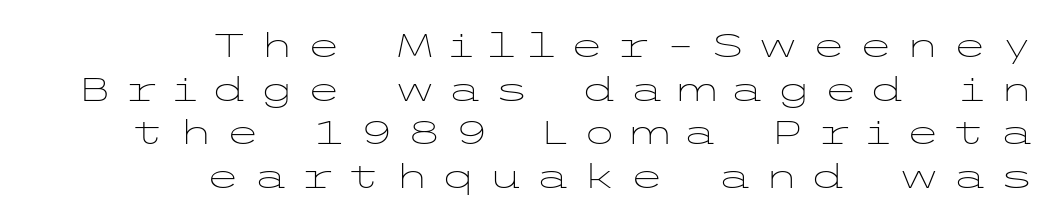
The image shows 32 px light, wide sans-serif type, upright; set right-aligned, normal line spacing (1.36x), unusually wide letter spacing (+0.37 em), not underlined; low stroke contrast and a medium x-height.
